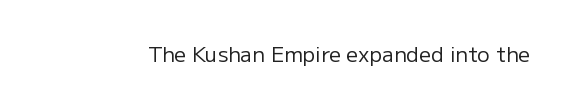
The passage shown is not underscored anywhere. The font's upright variant was chosen for this text. Stems here are at most as thick as an everyday book face. Observe the ordinary spacing: letters are neighbours, not strangers.
